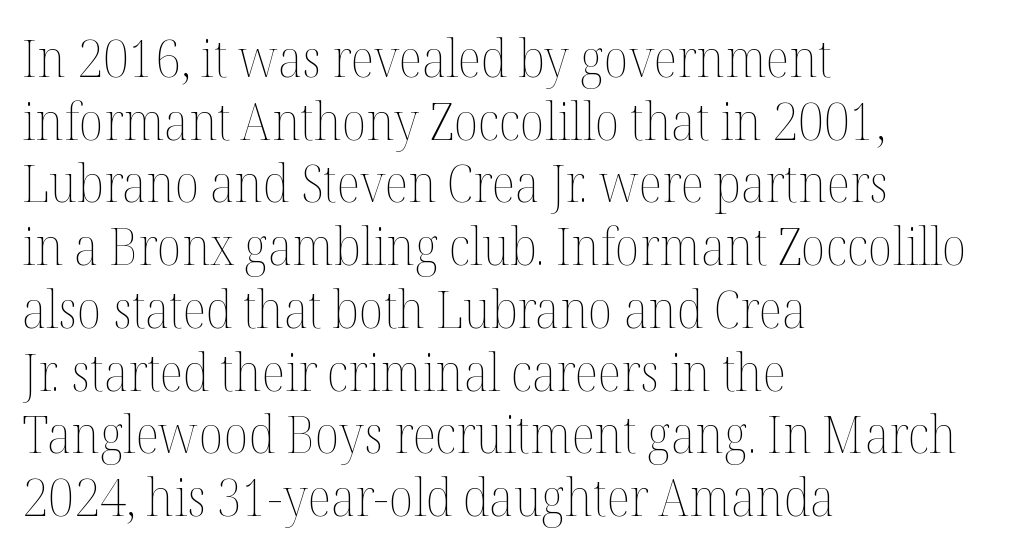
Q: Is the text bold? A: No.
Q: Is the text italic (slanted)? A: No, it is upright.
Q: Is the text underlined? A: No.
Q: How is the paragraph aligned? A: Left-aligned.
Q: Is the spacing between letters normal or unusually wide? A: Normal.
Q: Width (condensed, normal, or wide)? A: Normal.
Q: Stroke contrast? A: Medium.
Q: x-height? A: Medium.
Q: Monospaced? A: No.
